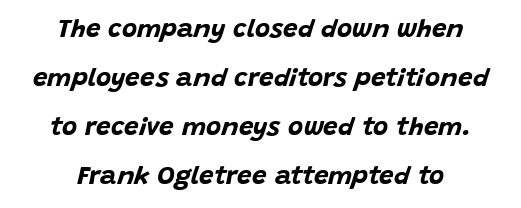
The image shows 26 px bold type, italic (leaning right); set centered, line spacing 1.88x, normal letter spacing, not underlined.
